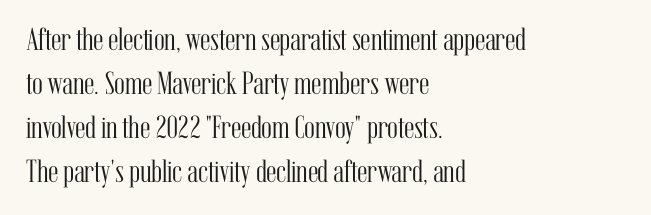
The image shows 32 px light, condensed serif type, upright; set left-aligned, normal line spacing (1.37x), normal letter spacing, not underlined; medium stroke contrast and a medium x-height.
